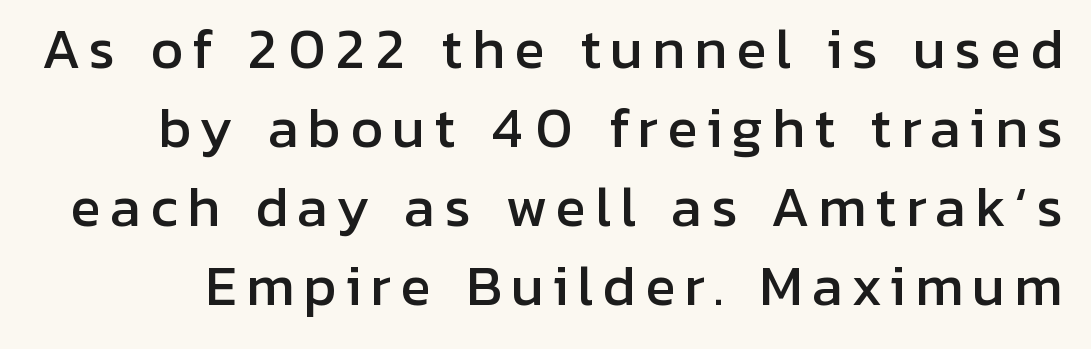
The font family rendered here belongs to the sans-serif group. This rendering features lettering with no underline. Italic: no, the glyphs are upright roman. Successive baselines arrive at the customary interval. The face used here is proportionally spaced, like ordinary book or web type.
